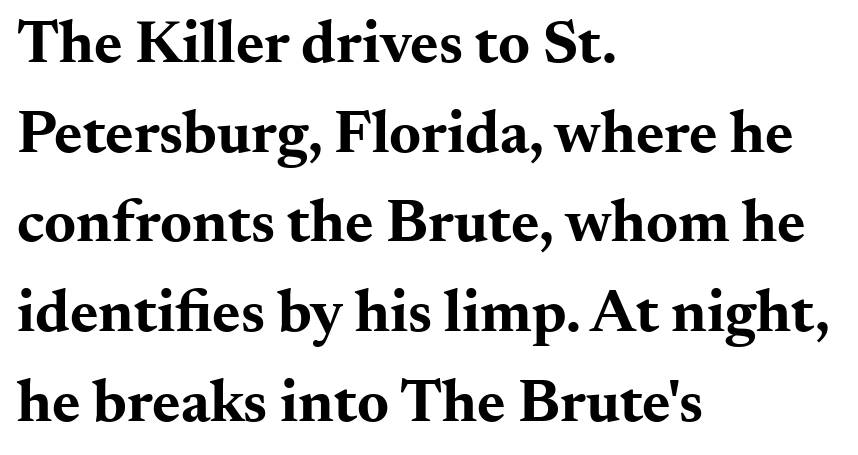
Whoever set this chose a conventional vertical rhythm. Descender tails drop into unmarked territory. Honestly, the letter spacing is just normal — you wouldn't notice it. I'd call this a serif setting — the letters wear small feet. Do the letters lean? They stand straight.
